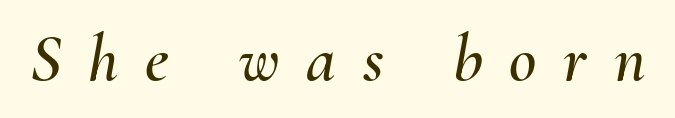
{"italic": "yes", "lean": "right", "slant_degrees": 10, "width": "normal", "stroke_contrast": "medium", "x_height": "small", "monospaced": "no", "underline": "no", "letter_spacing": "wide", "letter_spacing_em": 0.4, "glyph_px": 67}
